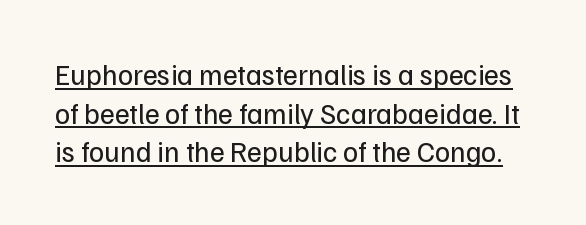
{"serif": "no", "italic": "no", "bold": "no", "weight": "regular", "width": "normal", "stroke_contrast": "low", "x_height": "medium", "monospaced": "no", "underline": "yes", "line_spacing": "normal", "line_spacing_ratio": 1.33, "letter_spacing": "normal", "letter_spacing_em": 0.0, "glyph_px": 29}
